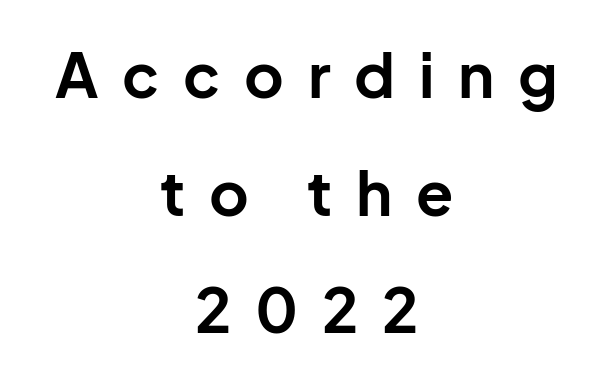
Q: Is the text bold? A: Yes.
Q: Is the text italic (slanted)? A: No, it is upright.
Q: Is the typeface a serif or a sans-serif typeface? A: Sans-serif.
Q: Is the text underlined? A: No.
Q: How is the paragraph aligned? A: Centered.
Q: Is the spacing between letters normal or unusually wide? A: Unusually wide.
Q: Is the spacing between lines tight, normal or loose? A: Loose.
Q: Width (condensed, normal, or wide)? A: Normal.
Q: Stroke contrast? A: Low.
Q: x-height? A: Medium.
Q: Monospaced? A: No.
